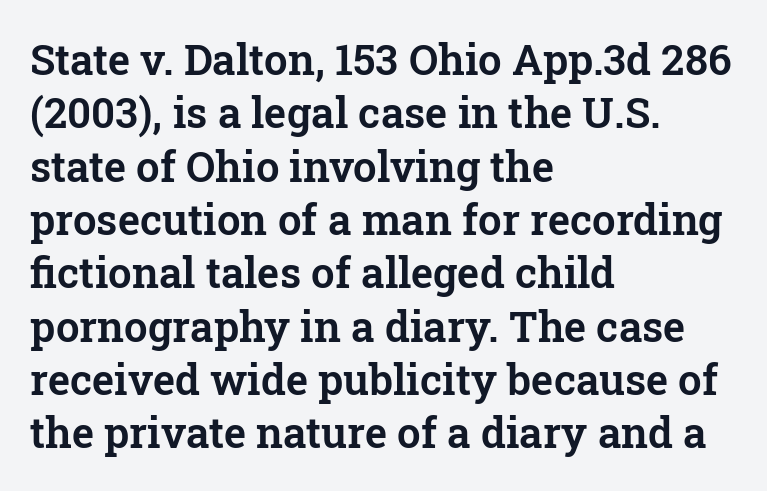
The image shows 42 px serif type, upright; set left-aligned, normal line spacing (1.27x), normal letter spacing, not underlined; low stroke contrast and a medium x-height.
